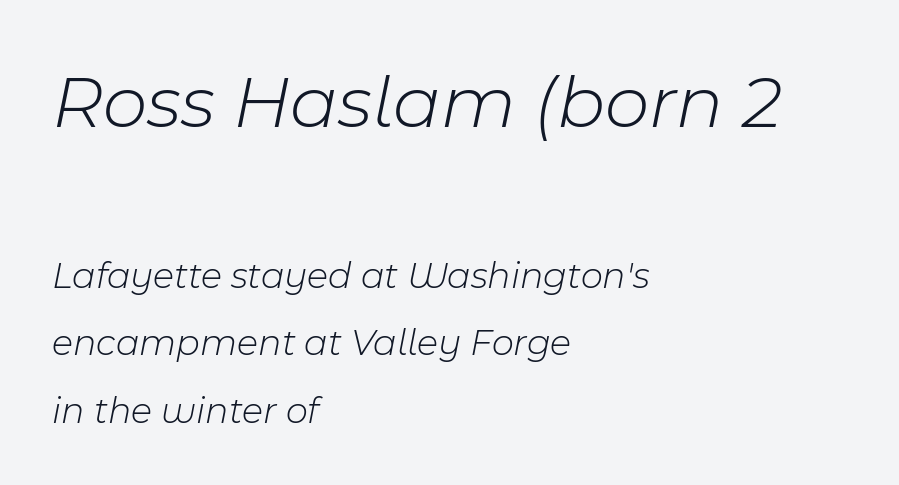
The image shows 77 px light type, italic (leaning right); set left-aligned, line spacing 1.78x, normal letter spacing, not underlined; the first (top) block is 2.03x larger; low stroke contrast and a medium x-height.
